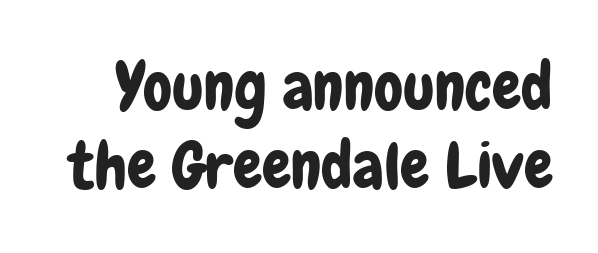
{"serif": "no", "italic": "no", "width": "condensed", "stroke_contrast": "low", "x_height": "medium", "monospaced": "no", "underline": "no", "line_spacing_ratio": 1.21, "letter_spacing": "normal", "letter_spacing_em": 0.0, "glyph_px": 65}
